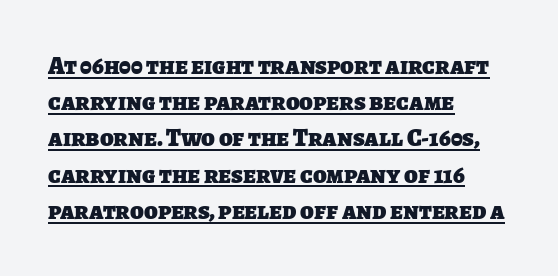
Q: Is the text bold? A: Yes.
Q: Is the text underlined? A: Yes.
Q: How is the paragraph aligned? A: Left-aligned.
Q: Is the spacing between letters normal or unusually wide? A: Normal.
Q: Is the spacing between lines tight, normal or loose? A: Normal.
